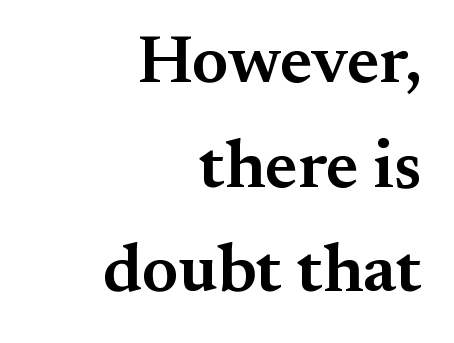
The image shows 68 px semibold serif type, upright; set right-aligned, normal line spacing (1.54x), normal letter spacing, not underlined; medium stroke contrast and a small x-height.
